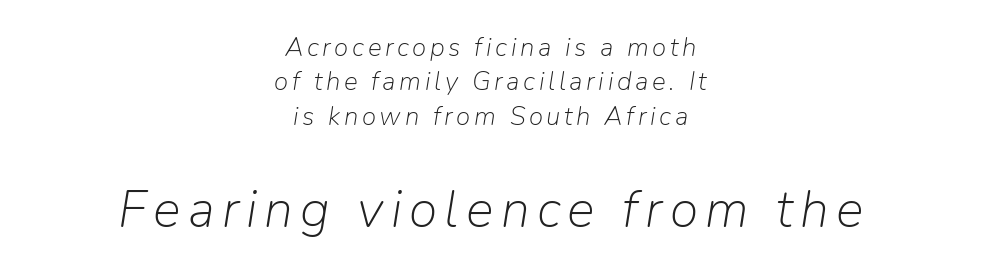
{"italic": "yes", "lean": "right", "slant_degrees": 9, "bold": "no", "weight": "light", "width": "normal", "stroke_contrast": "low", "x_height": "medium", "monospaced": "no", "underline": "no", "align": "center", "line_spacing": "normal", "line_spacing_ratio": 1.32, "larger_block": "second", "size_ratio": 2.0, "glyph_px": 52}
